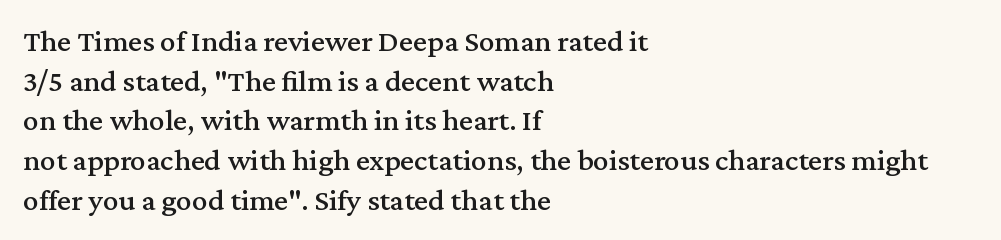
Q: Is the text italic (slanted)? A: No, it is upright.
Q: Is the typeface a serif or a sans-serif typeface? A: Serif.
Q: Is the text underlined? A: No.
Q: How is the paragraph aligned? A: Left-aligned.
Q: Is the spacing between letters normal or unusually wide? A: Normal.
Q: Is the spacing between lines tight, normal or loose? A: Normal.
Q: Width (condensed, normal, or wide)? A: Normal.
Q: Stroke contrast? A: Medium.
Q: x-height? A: Medium.
Q: Monospaced? A: No.
